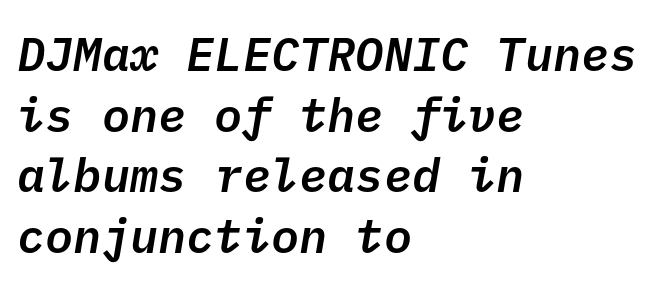
This sample uses plain, unmodified letter spacing. Does the weight exceed regular? Yes, but only to semibold. The designer left line spacing at the default. Check under the words: just untouched page. To sum up the face: it is a sans, with no serifs.
